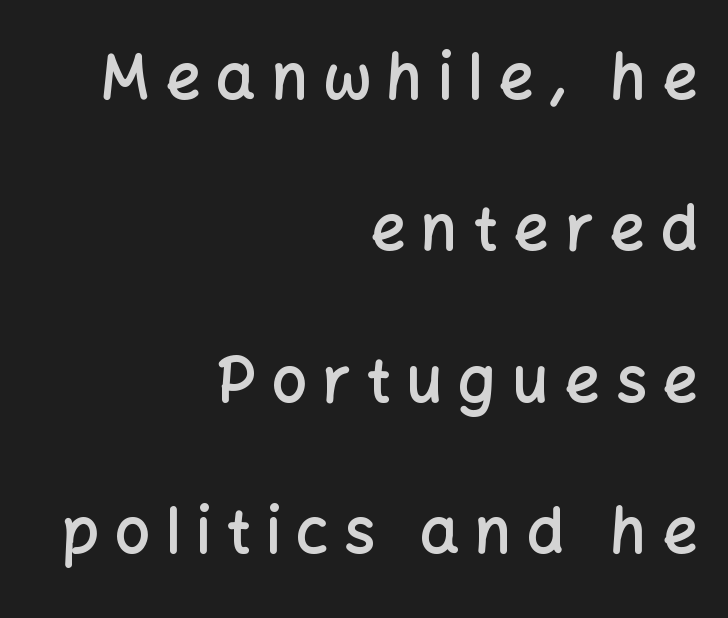
Q: Is the text bold? A: Semi-bold.
Q: Is the text italic (slanted)? A: No, it is upright.
Q: Is the typeface a serif or a sans-serif typeface? A: Sans-serif.
Q: Is the text underlined? A: No.
Q: How is the paragraph aligned? A: Right-aligned.
Q: Is the spacing between letters normal or unusually wide? A: Unusually wide.
Q: Is the spacing between lines tight, normal or loose? A: Loose.
Q: Width (condensed, normal, or wide)? A: Normal.
Q: Stroke contrast? A: Low.
Q: x-height? A: Medium.
Q: Monospaced? A: No.
